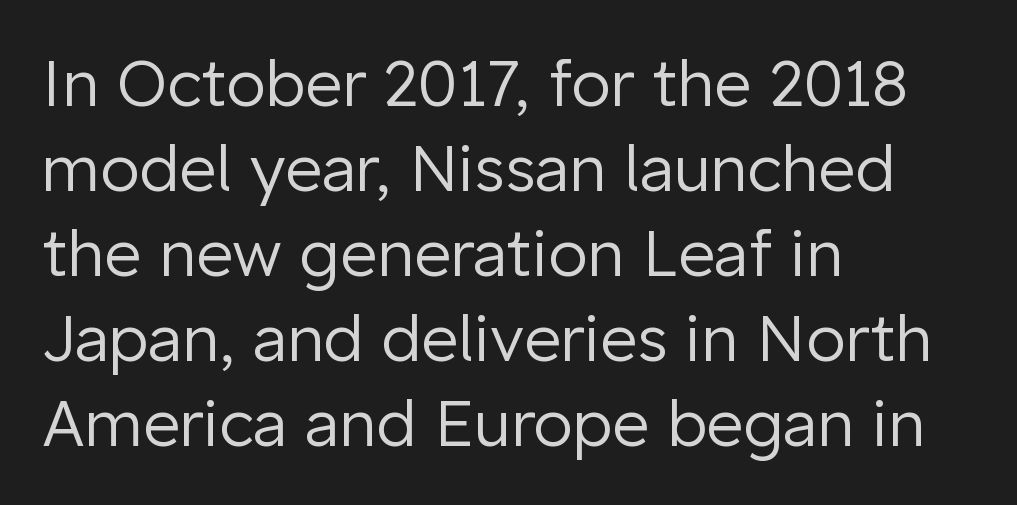
Q: Is the text bold? A: No.
Q: Is the text italic (slanted)? A: No, it is upright.
Q: Is the typeface a serif or a sans-serif typeface? A: Sans-serif.
Q: Is the text underlined? A: No.
Q: How is the paragraph aligned? A: Left-aligned.
Q: Is the spacing between letters normal or unusually wide? A: Normal.
Q: Is the spacing between lines tight, normal or loose? A: Normal.
Q: Width (condensed, normal, or wide)? A: Normal.
Q: Stroke contrast? A: Low.
Q: x-height? A: Medium.
Q: Monospaced? A: No.
